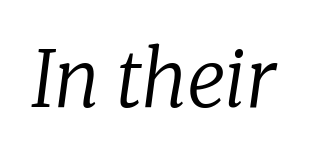
The passage shown leans; its letterforms are oblique. Anything drawn beneath the words? Only blank space. Note the varied advance widths — an 'i' is clearly narrower than an 'm'. Standard letterfit; no display-style spreading of the glyphs. On a weight scale, this lands at 450 or below.
